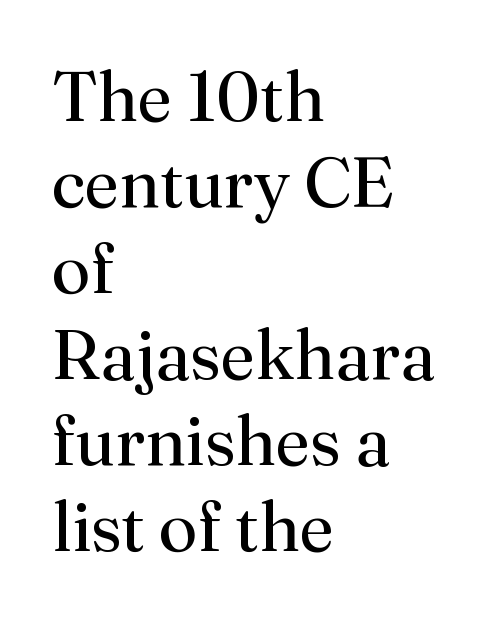
Q: Is the text bold? A: No.
Q: Is the text italic (slanted)? A: No, it is upright.
Q: Is the typeface a serif or a sans-serif typeface? A: Serif.
Q: Is the text underlined? A: No.
Q: How is the paragraph aligned? A: Left-aligned.
Q: Is the spacing between letters normal or unusually wide? A: Normal.
Q: Width (condensed, normal, or wide)? A: Normal.
Q: Stroke contrast? A: Medium.
Q: x-height? A: Small.
Q: Monospaced? A: No.
